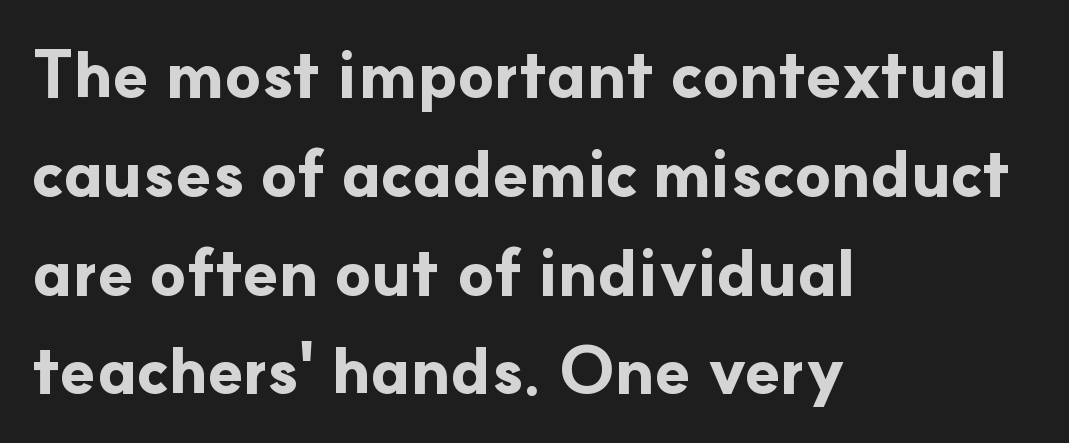
Q: Is the text bold? A: Yes.
Q: Is the text italic (slanted)? A: No, it is upright.
Q: Is the typeface a serif or a sans-serif typeface? A: Sans-serif.
Q: Is the text underlined? A: No.
Q: How is the paragraph aligned? A: Left-aligned.
Q: Is the spacing between letters normal or unusually wide? A: Normal.
Q: Is the spacing between lines tight, normal or loose? A: Normal.
Q: Width (condensed, normal, or wide)? A: Normal.
Q: Stroke contrast? A: Low.
Q: x-height? A: Small.
Q: Monospaced? A: No.
